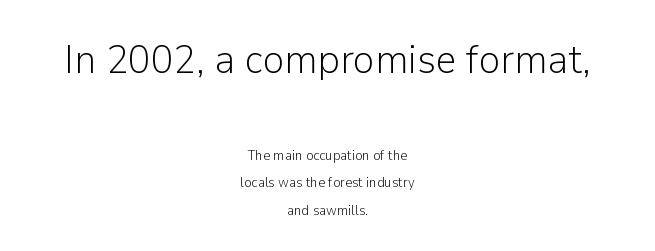
{"serif": "no", "italic": "no", "bold": "no", "weight": "light", "width": "normal", "stroke_contrast": "low", "x_height": "medium", "monospaced": "no", "underline": "no", "align": "center", "line_spacing": "loose", "line_spacing_ratio": 1.97, "letter_spacing": "normal", "letter_spacing_em": 0.0, "larger_block": "first", "size_ratio": 2.93, "glyph_px": 41}
